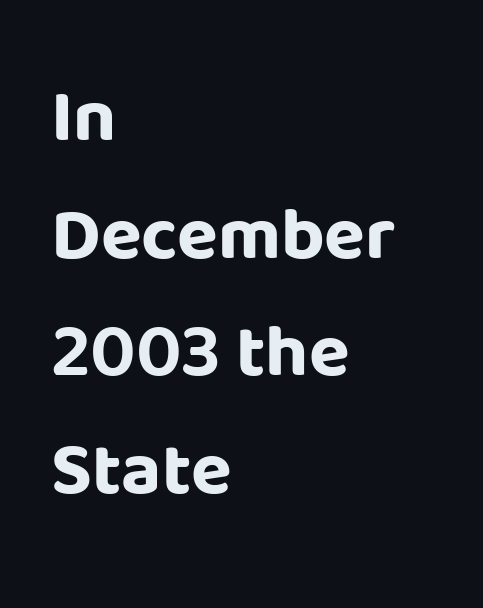
The letters stand upright; this is a roman face. The text was rendered using a sans face with plain stroke endings. Decoration check: the copy has no underline. Emphasis by weight is at full strength: bold.
